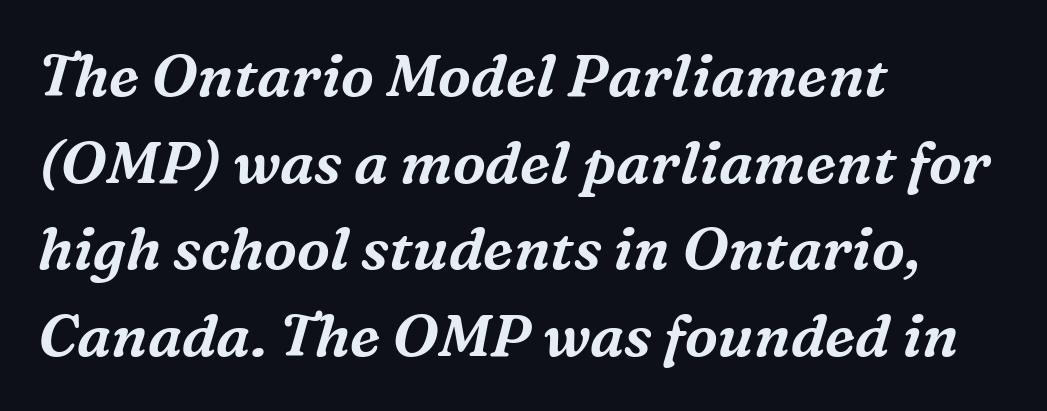
The image shows 59 px serif type, italic (leaning right); set left-aligned, normal line spacing (1.47x), normal letter spacing, not underlined; medium stroke contrast and a medium x-height.
